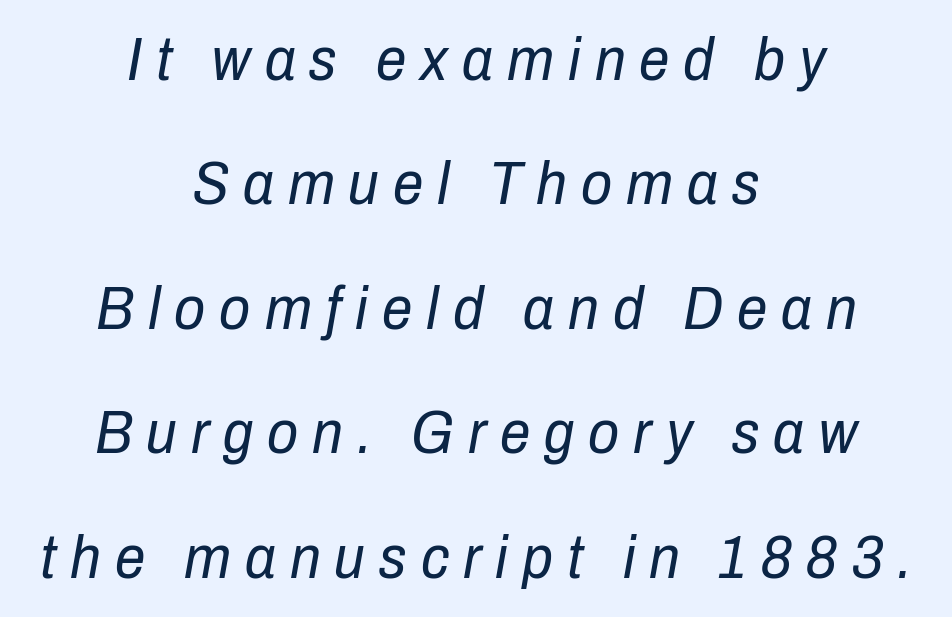
{"italic": "yes", "lean": "right", "slant_degrees": 10, "bold": "no", "weight": "regular", "width": "condensed", "stroke_contrast": "low", "x_height": "medium", "monospaced": "no", "underline": "no", "align": "center", "line_spacing": "loose", "line_spacing_ratio": 2.04, "letter_spacing": "wide", "letter_spacing_em": 0.23, "glyph_px": 61}
